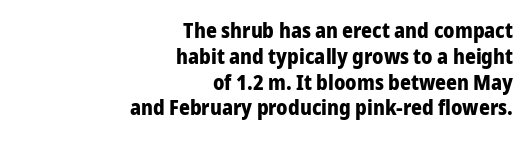
Q: Is the text bold? A: Yes.
Q: Is the text italic (slanted)? A: No, it is upright.
Q: Is the text underlined? A: No.
Q: How is the paragraph aligned? A: Right-aligned.
Q: Is the spacing between letters normal or unusually wide? A: Normal.
